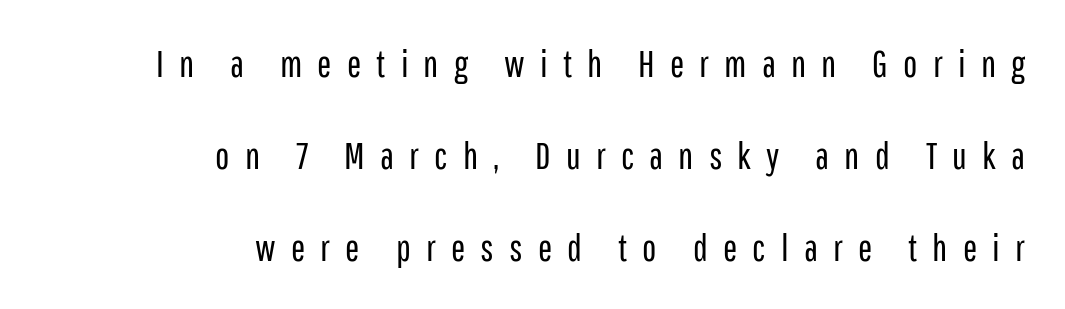
The weight would be labelled regular, book, light, or lighter still. The baseline area is clear. The face used here is rendered with a markedly widened letterfit. Vertical spacing — loose. The passage shown is typeset with a sans-serif family. One-word summary of the alignment: right.
